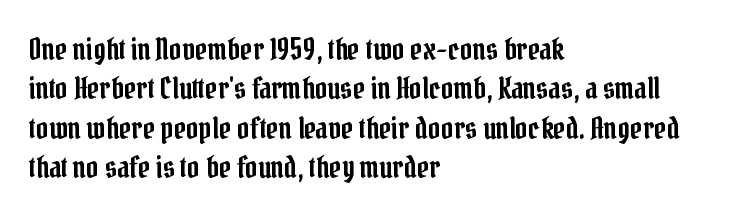
The image shows 30 px condensed serif type, upright; set left-aligned, normal line spacing (1.31x), normal letter spacing, not underlined; low stroke contrast and a medium x-height.
